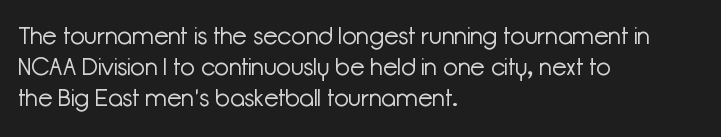
Q: Is the text bold? A: No.
Q: Is the text italic (slanted)? A: No, it is upright.
Q: Is the text underlined? A: No.
Q: How is the paragraph aligned? A: Left-aligned.
Q: Is the spacing between letters normal or unusually wide? A: Normal.
Q: Is the spacing between lines tight, normal or loose? A: Normal.
